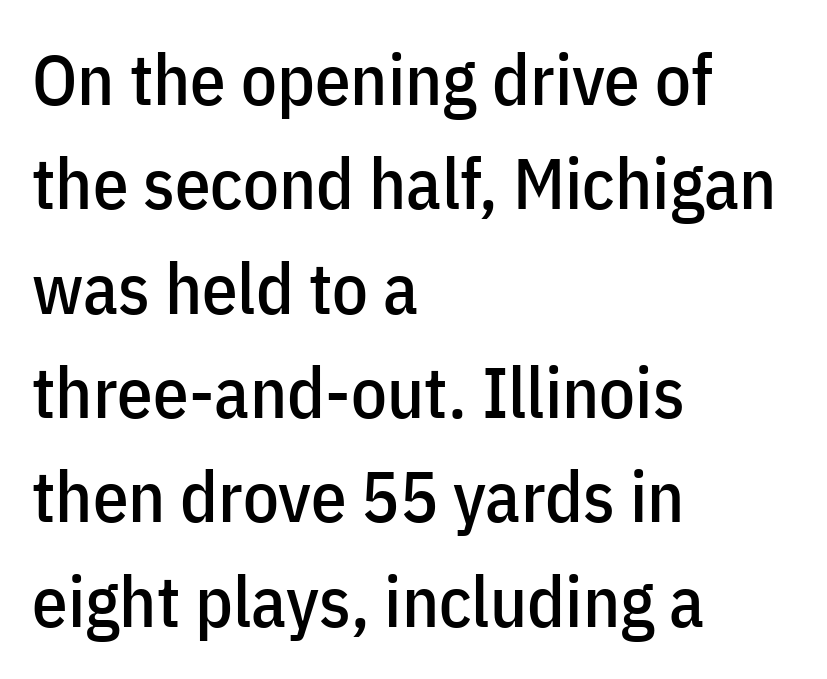
Unlike a traditional serif, this face leaves its strokes unadorned. Each word holds together tightly as a unit, with standard inter-letter gaps. A typesetter would call this leading conventional body-copy spacing. Compared with a centered layout, this one pins lines to the left instead. A typesetter would call this proportional, since set widths differ per character. These lines were composed using upright roman letters.
